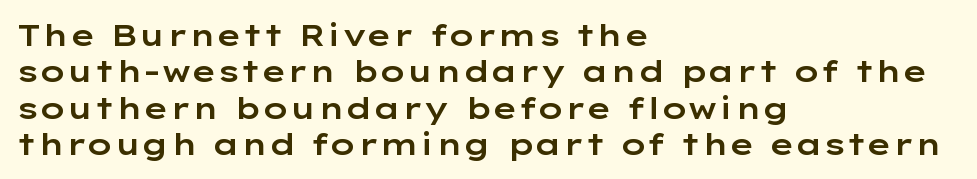
What stands out about the letter spacing? Nothing — it is the standard amount. One-word summary of the alignment: left. These lines are rendered in a variable-pitch font. Only glyphs here, with clear space below each row.
